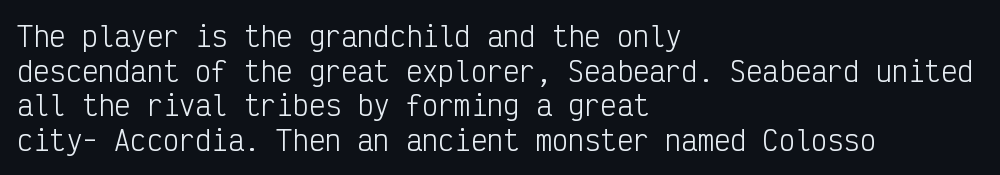
The block of text has a typical density, with ordinary space between rows. Which margin do the lines hug? The left one — the right edge is uneven. The space directly below the letters is spotless. This is the regular roman posture of the typeface. Does extra space separate the letters? No, they use regular spacing.
